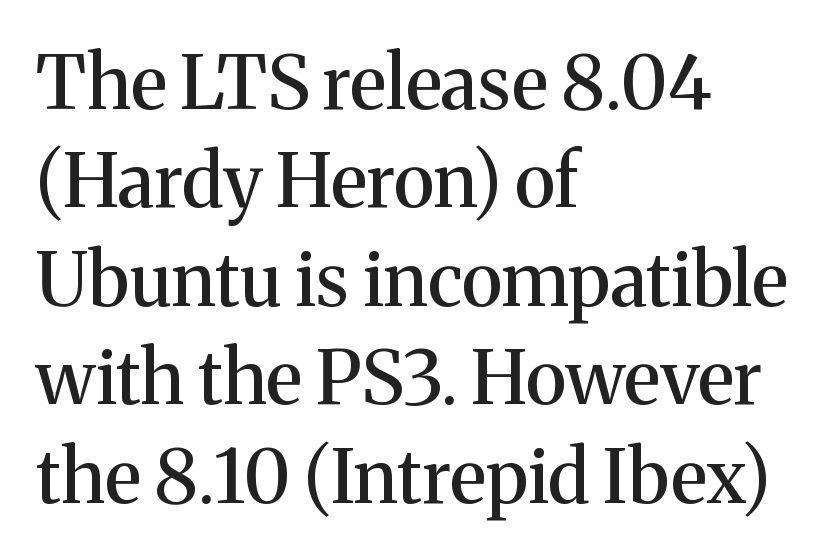
Check under the words: just untouched page. One-word summary of the alignment: left. Nope, not italic — everything's standing straight. Here the designer chose a conventional face with non-uniform glyph widths. Serif or sans? Serif — the stroke terminals have little feet. Each new line begins a customary step beneath the previous one.
